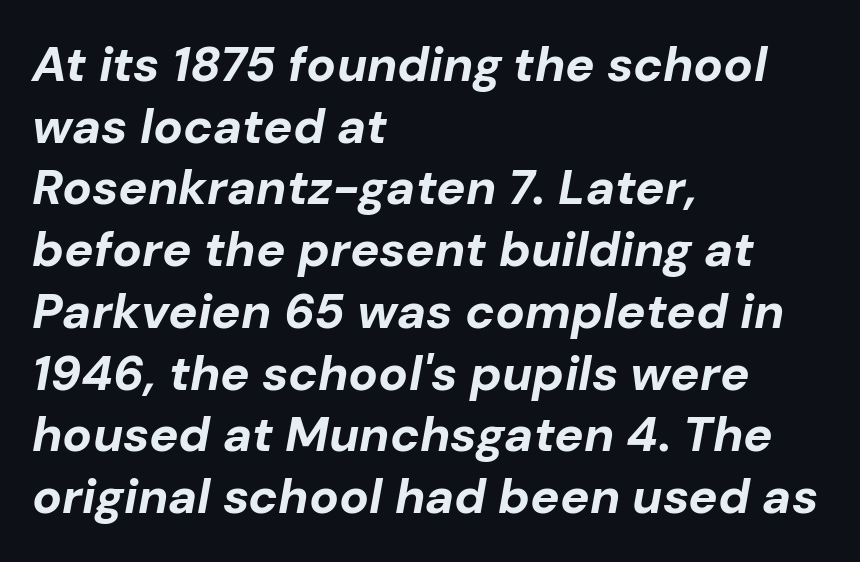
The passage shown stacks its lines at a standard gap. A full-strength bold gives these letters their thick strokes. Where is the straight margin? On the left. Character widths vary here, with narrow letters taking less room than wide ones. The passage shown is not underscored anywhere. Between one letter and the next there's only the usual sliver of space.
